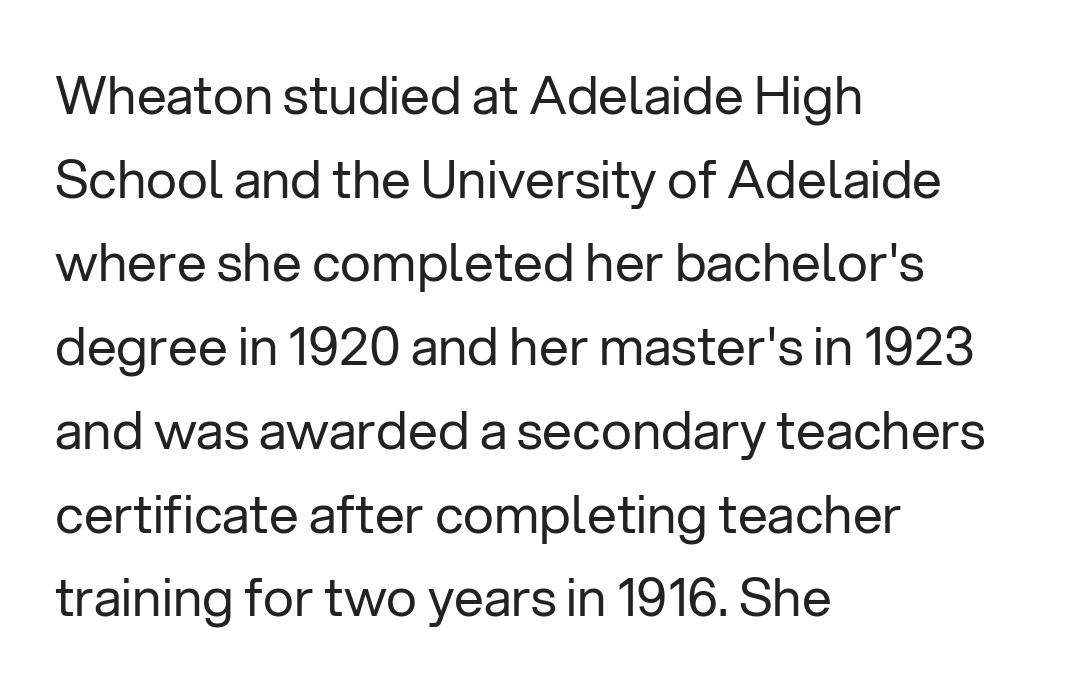
{"serif": "no", "italic": "no", "bold": "no", "weight": "regular", "width": "normal", "stroke_contrast": "low", "x_height": "medium", "monospaced": "no", "underline": "no", "align": "left", "line_spacing": "normal", "line_spacing_ratio": 1.58, "letter_spacing": "normal", "letter_spacing_em": 0.0, "glyph_px": 53}
